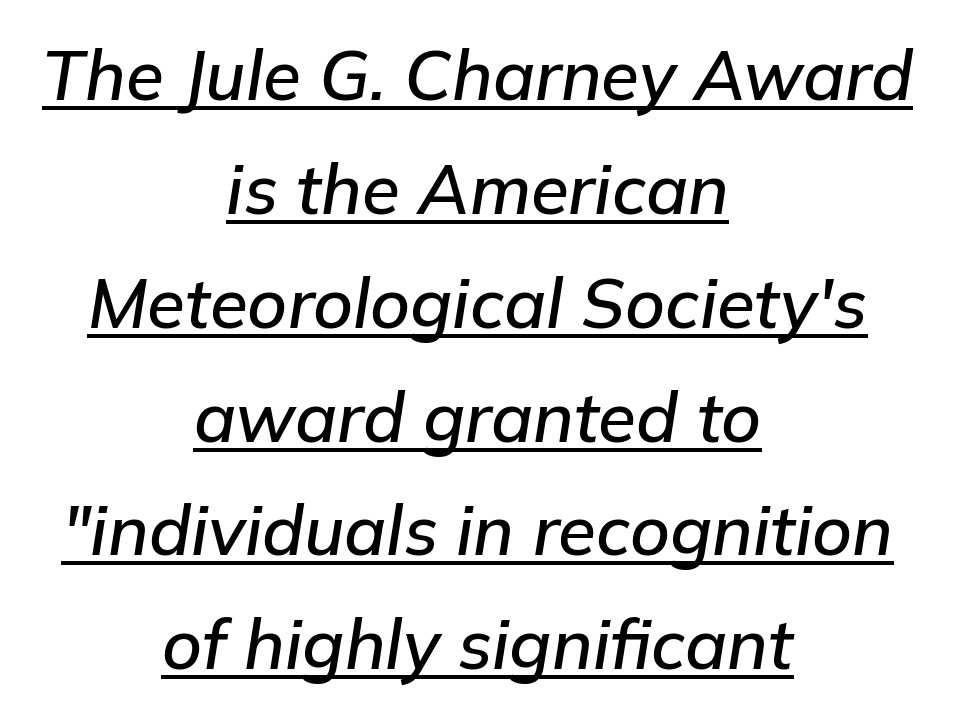
Q: Is the text italic (slanted)? A: Yes, it leans right by about 9 degrees.
Q: Is the text underlined? A: Yes.
Q: How is the paragraph aligned? A: Centered.
Q: Is the spacing between letters normal or unusually wide? A: Normal.
Q: Is the spacing between lines tight, normal or loose? A: Normal.
Q: Width (condensed, normal, or wide)? A: Normal.
Q: Stroke contrast? A: Low.
Q: x-height? A: Medium.
Q: Monospaced? A: No.
